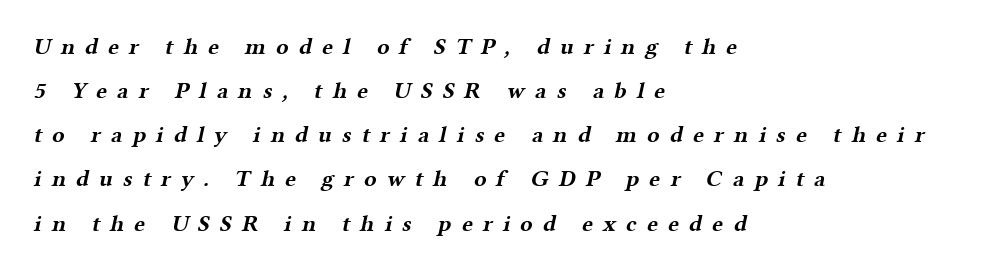
Q: Is the text bold? A: Yes.
Q: Is the text underlined? A: No.
Q: How is the paragraph aligned? A: Left-aligned.
Q: Is the spacing between letters normal or unusually wide? A: Unusually wide.
Q: Is the spacing between lines tight, normal or loose? A: Loose.
